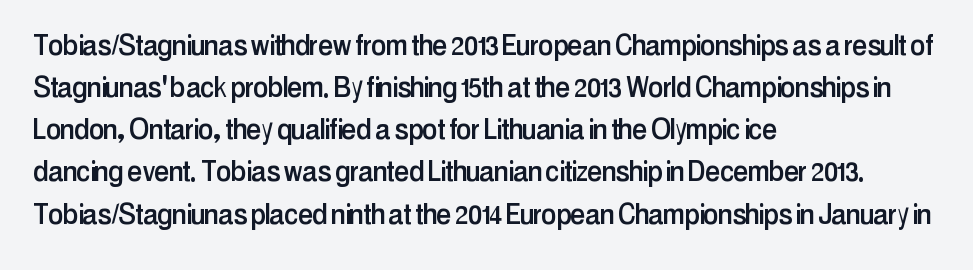
{"serif": "no", "italic": "no", "width": "condensed", "stroke_contrast": "low", "x_height": "medium", "monospaced": "no", "underline": "no", "align": "left", "line_spacing_ratio": 1.24, "letter_spacing": "normal", "letter_spacing_em": 0.0, "glyph_px": 34}
